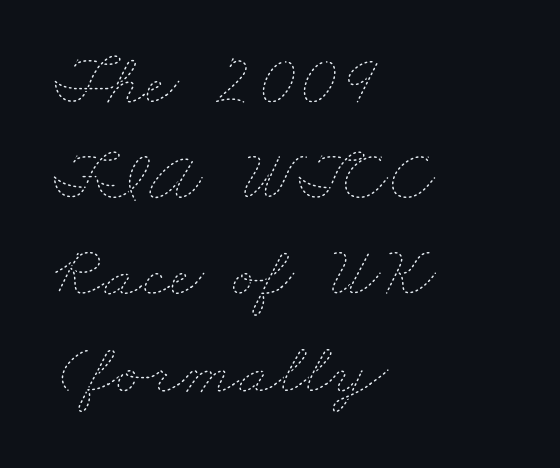
The image shows 74 px thin, wide type; set left-aligned, normal line spacing (1.3x), normal letter spacing, not underlined; low stroke contrast and a small x-height.
